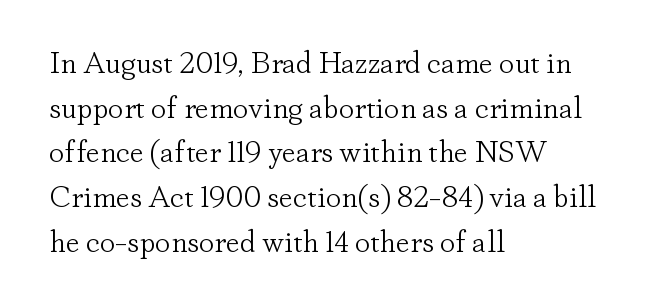
The image shows 31 px light serif type, upright; set left-aligned, normal line spacing (1.44x), normal letter spacing, not underlined; low stroke contrast and a small x-height.
